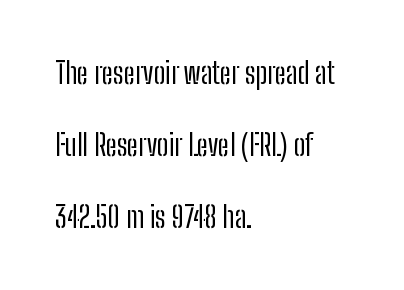
The image shows 29 px regular-weight, condensed sans-serif type, upright; set left-aligned, loose line spacing (2.48x), normal letter spacing, not underlined; low stroke contrast and a medium x-height.
